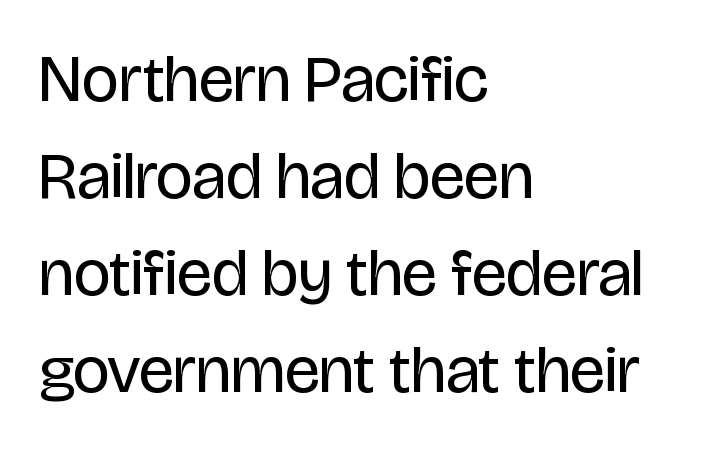
Q: Is the text bold? A: No.
Q: Is the text italic (slanted)? A: No, it is upright.
Q: Is the typeface a serif or a sans-serif typeface? A: Sans-serif.
Q: Is the text underlined? A: No.
Q: How is the paragraph aligned? A: Left-aligned.
Q: Is the spacing between letters normal or unusually wide? A: Normal.
Q: Is the spacing between lines tight, normal or loose? A: Normal.
Q: Width (condensed, normal, or wide)? A: Condensed.
Q: Stroke contrast? A: Low.
Q: x-height? A: Large.
Q: Monospaced? A: No.
